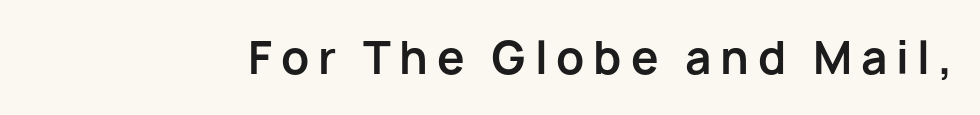
Spacing between characters has been opened up far beyond the box default. The area under the type is left untouched. Note the varied advance widths — an 'i' is clearly narrower than an 'm'. Nope, no serifs anywhere on these letters. Does the lettering tilt? It doesn't — this is upright.
